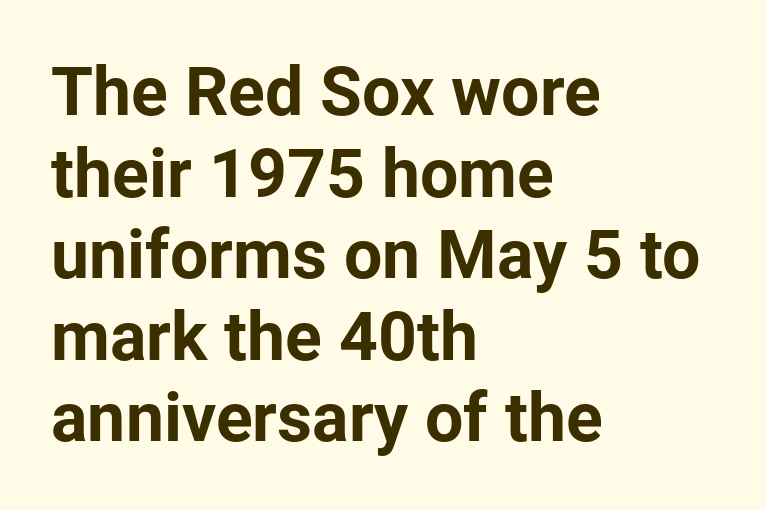
Is there any slant? The stems are plumb. Check the space under the baseline: it is left empty. The characters look thick and weighty, a clear bold. You could call the tracking neutral — neither tight nor loose. The characters display no serif detailing; their extremities are plain.
